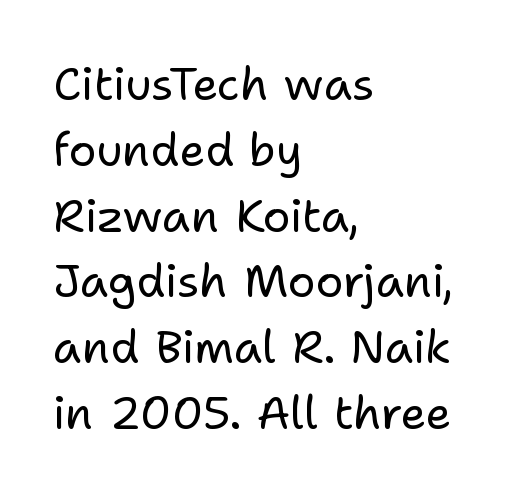
Glance below the letters and you will spot only blank space. Stroke mass is kept to a normal reading level or below. Proportional: the letters do not fall into vertical columns. The lines in this sample share a left origin and differ only in where they stop. Notice how the stems are strictly vertical — no italics here. This is sans-serif lettering, the kind often seen on screens and signage.
